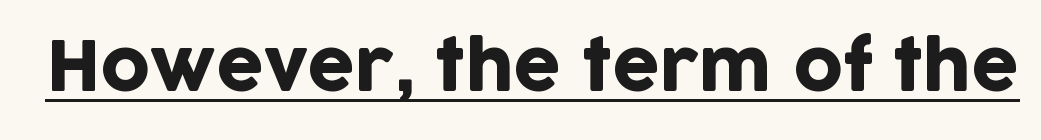
{"serif": "no", "italic": "no", "width": "normal", "stroke_contrast": "low", "x_height": "large", "monospaced": "no", "underline": "yes", "letter_spacing": "normal", "letter_spacing_em": 0.0, "glyph_px": 68}
